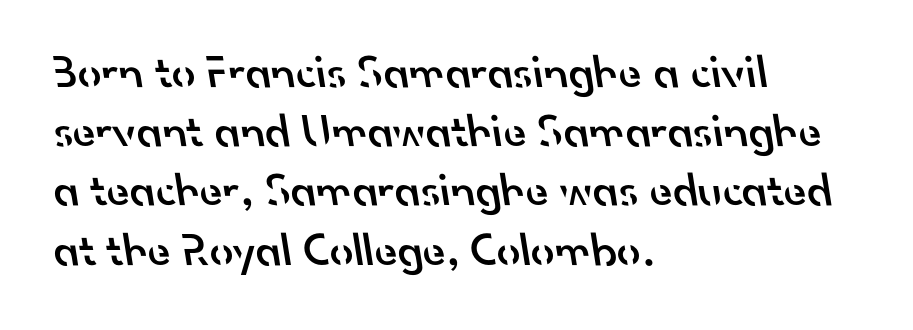
The image shows 47 px semibold sans-serif type; set left-aligned, normal line spacing (1.26x), normal letter spacing, not underlined; low stroke contrast and a small x-height.
